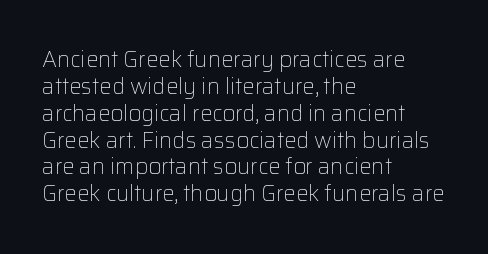
{"italic": "no", "bold": "no", "underline": "no", "align": "left", "line_spacing_ratio": 1.22, "letter_spacing": "normal", "letter_spacing_em": 0.0, "glyph_px": 22}
